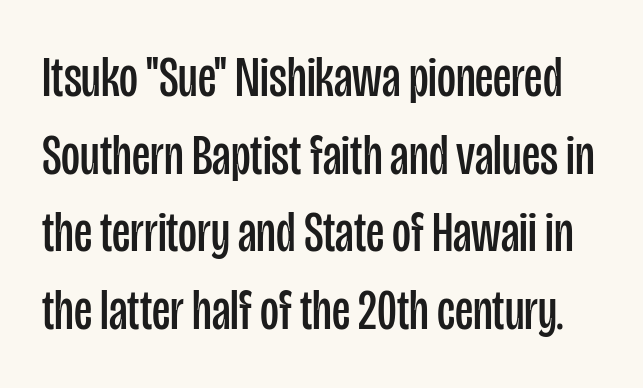
Q: Is the text bold? A: No.
Q: Is the text italic (slanted)? A: No, it is upright.
Q: Is the typeface a serif or a sans-serif typeface? A: Sans-serif.
Q: Is the text underlined? A: No.
Q: Is the spacing between letters normal or unusually wide? A: Normal.
Q: Is the spacing between lines tight, normal or loose? A: Normal.
Q: Width (condensed, normal, or wide)? A: Condensed.
Q: Stroke contrast? A: Low.
Q: x-height? A: Large.
Q: Monospaced? A: No.
